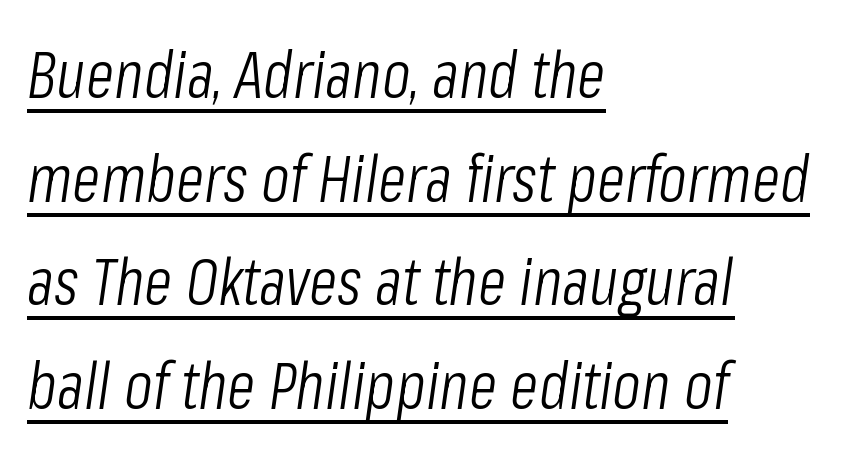
The image shows 66 px light, condensed type, italic (leaning right); set left-aligned, normal line spacing (1.57x), normal letter spacing, underlined; low stroke contrast and a medium x-height.
